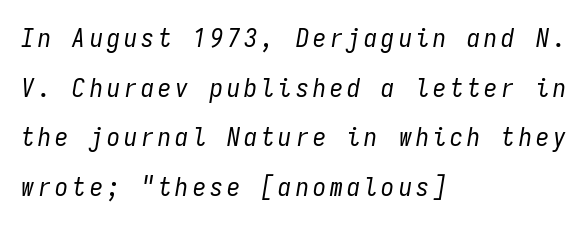
Underline: absent. The text carries the slant typical of an italic or oblique font. These lines stack with their left ends in a neat column. This sample trades compactness for vertical openness between lines.
